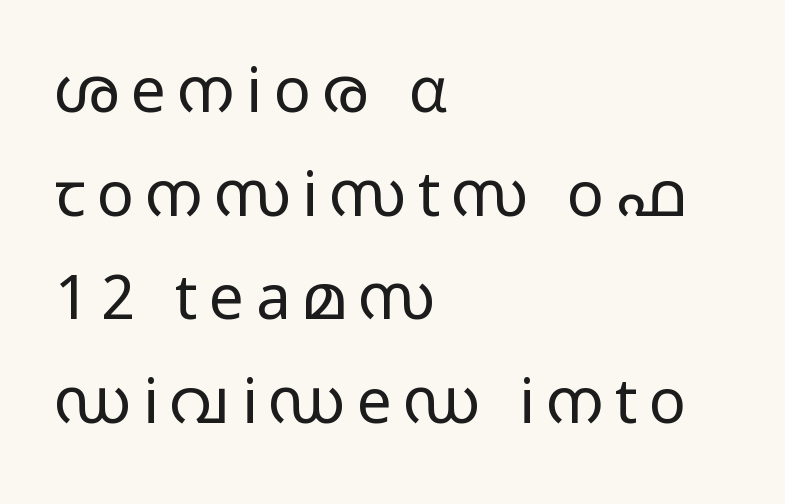
Q: Is the text bold? A: No.
Q: Is the text italic (slanted)? A: No, it is upright.
Q: Is the typeface a serif or a sans-serif typeface? A: Sans-serif.
Q: Is the text underlined? A: No.
Q: How is the paragraph aligned? A: Left-aligned.
Q: Is the spacing between lines tight, normal or loose? A: Normal.
Q: Width (condensed, normal, or wide)? A: Wide.
Q: Stroke contrast? A: Low.
Q: x-height? A: Medium.
Q: Monospaced? A: No.
